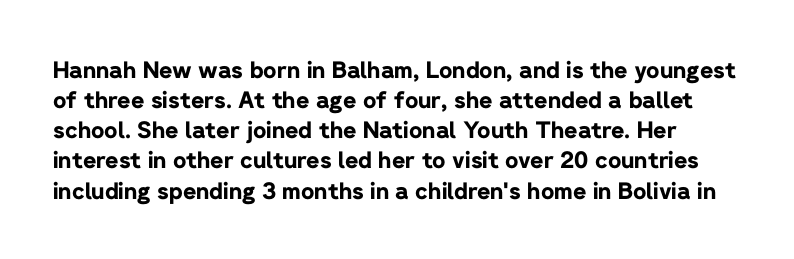
Q: Is the text bold? A: Yes.
Q: Is the text italic (slanted)? A: No, it is upright.
Q: Is the text underlined? A: No.
Q: Is the spacing between letters normal or unusually wide? A: Normal.
Q: Is the spacing between lines tight, normal or loose? A: Normal.
